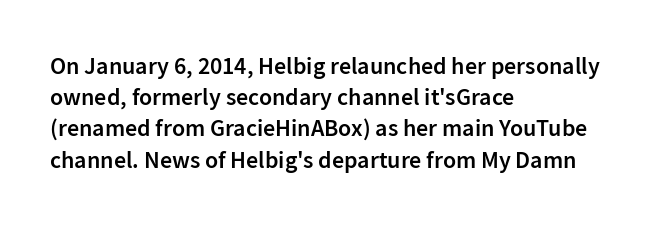
{"italic": "no", "bold": "semi", "underline": "no", "align": "left", "line_spacing": "normal", "line_spacing_ratio": 1.3, "letter_spacing": "normal", "letter_spacing_em": 0.0, "glyph_px": 24}
